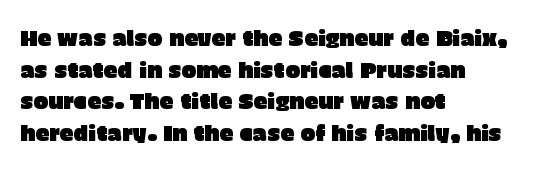
Ordinary non-slanted type is in use. Letter spacing: default. This sample is left-justified, so line endings fall wherever the words run out. Underline: absent. Successive baselines arrive at the customary interval.
